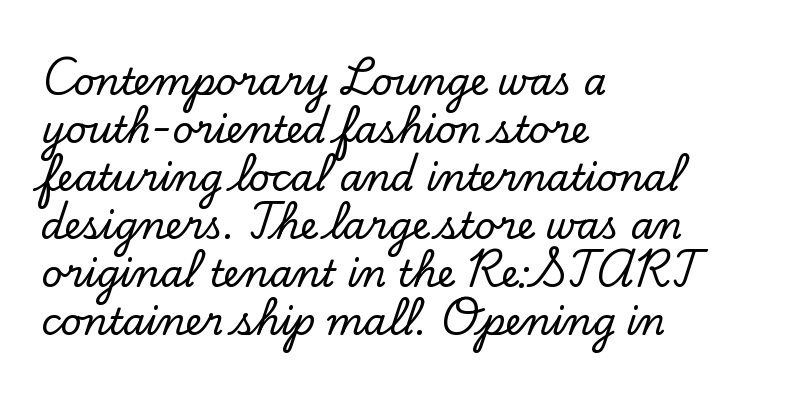
The image shows 37 px serif type; set left-aligned, normal line spacing (1.3x), normal letter spacing, not underlined; low stroke contrast and a small x-height.
